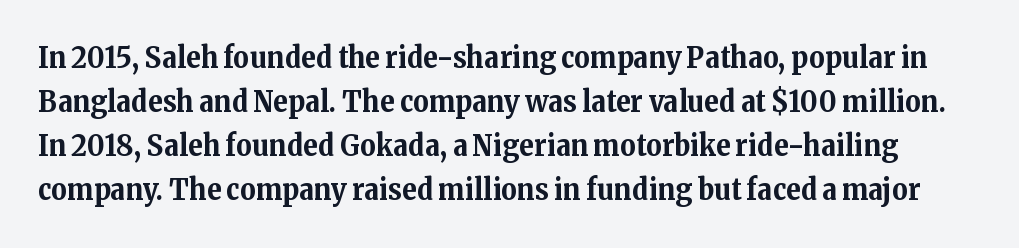
Q: Is the text bold? A: Yes.
Q: Is the text italic (slanted)? A: No, it is upright.
Q: Is the typeface a serif or a sans-serif typeface? A: Serif.
Q: Is the text underlined? A: No.
Q: Is the spacing between letters normal or unusually wide? A: Normal.
Q: Is the spacing between lines tight, normal or loose? A: Normal.
Q: Width (condensed, normal, or wide)? A: Normal.
Q: Stroke contrast? A: Medium.
Q: x-height? A: Medium.
Q: Monospaced? A: No.
